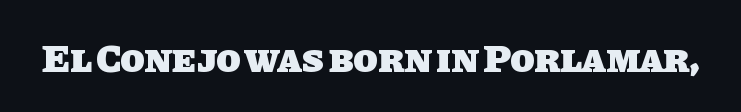
{"serif": "no", "bold": "yes", "weight": "heavy", "width": "normal", "stroke_contrast": "low", "x_height": "large", "monospaced": "no", "underline": "no", "letter_spacing": "normal", "letter_spacing_em": 0.0, "glyph_px": 40}
